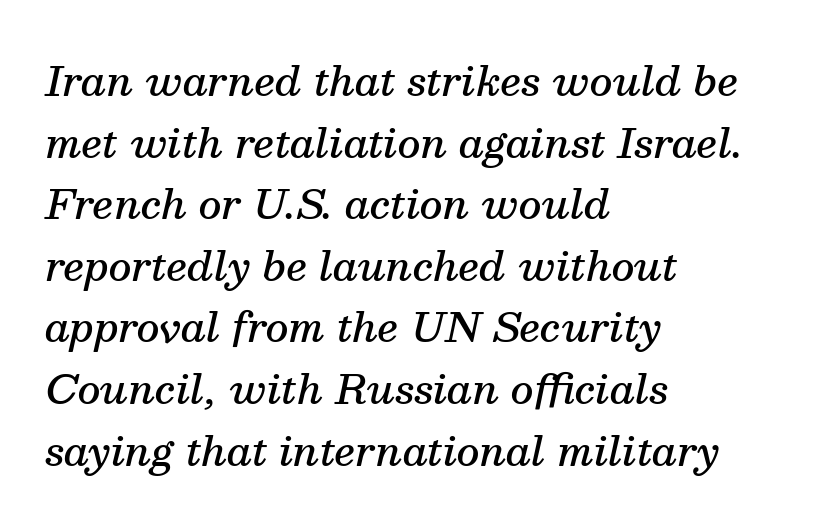
Q: Is the text bold? A: Semi-bold.
Q: Is the text italic (slanted)? A: Yes, it leans right by about 13 degrees.
Q: Is the typeface a serif or a sans-serif typeface? A: Serif.
Q: Is the text underlined? A: No.
Q: How is the paragraph aligned? A: Left-aligned.
Q: Is the spacing between letters normal or unusually wide? A: Normal.
Q: Is the spacing between lines tight, normal or loose? A: Normal.
Q: Width (condensed, normal, or wide)? A: Normal.
Q: Stroke contrast? A: Medium.
Q: x-height? A: Medium.
Q: Monospaced? A: No.
